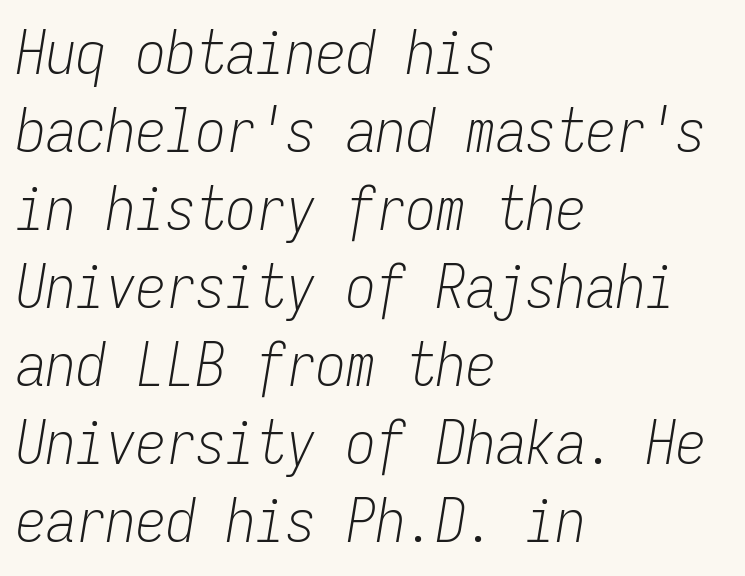
{"italic": "yes", "lean": "right", "slant_degrees": 9, "bold": "no", "weight": "light", "width": "condensed", "stroke_contrast": "low", "x_height": "medium", "monospaced": "yes", "underline": "no", "align": "left", "line_spacing": "normal", "line_spacing_ratio": 1.3, "letter_spacing": "normal", "letter_spacing_em": 0.0, "glyph_px": 60}
